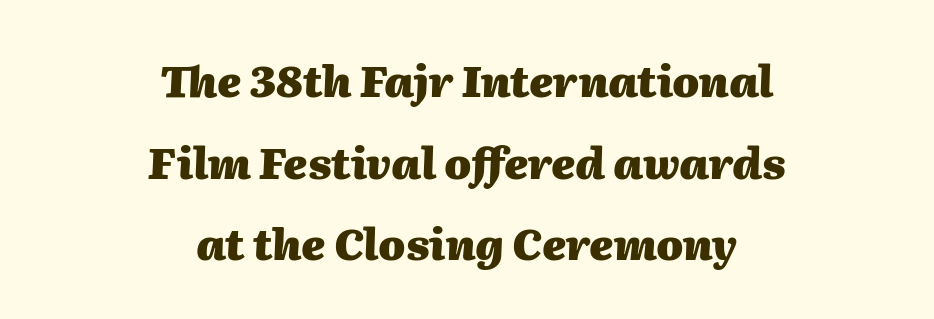
Q: Is the text bold? A: Yes.
Q: Is the text italic (slanted)? A: Yes, it leans right by about 2 degrees.
Q: Is the text underlined? A: No.
Q: How is the paragraph aligned? A: Centered.
Q: Is the spacing between letters normal or unusually wide? A: Normal.
Q: Is the spacing between lines tight, normal or loose? A: Loose.
Q: Width (condensed, normal, or wide)? A: Normal.
Q: Stroke contrast? A: Medium.
Q: x-height? A: Medium.
Q: Monospaced? A: No.
